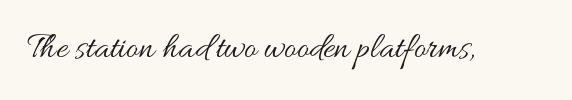
The gap between lines stays unmarked. The strokes are not fattened; the text isn't bold. Between one letter and the next there's only the usual sliver of space. Do the characters align in a grid? No, the font is proportional.
